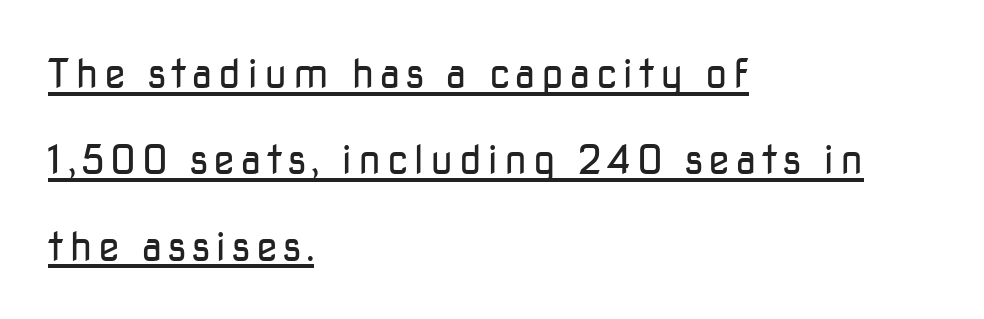
The image shows 40 px regular-weight sans-serif type, upright; set left-aligned, loose line spacing (2.16x), underlined; low stroke contrast and a medium x-height.
